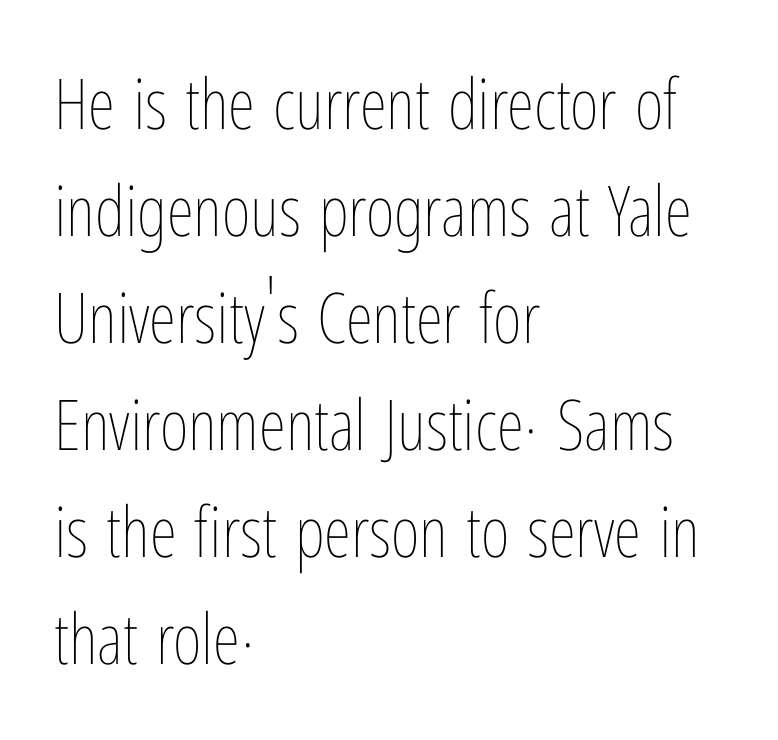
The image shows 70 px thin, condensed type, upright; set left-aligned, normal line spacing (1.53x), normal letter spacing, not underlined; low stroke contrast and a medium x-height.
